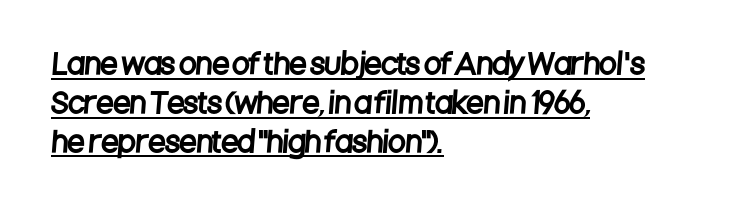
The image shows 28 px condensed sans-serif type; set left-aligned, normal line spacing (1.39x), normal letter spacing, underlined; low stroke contrast and a large x-height.
